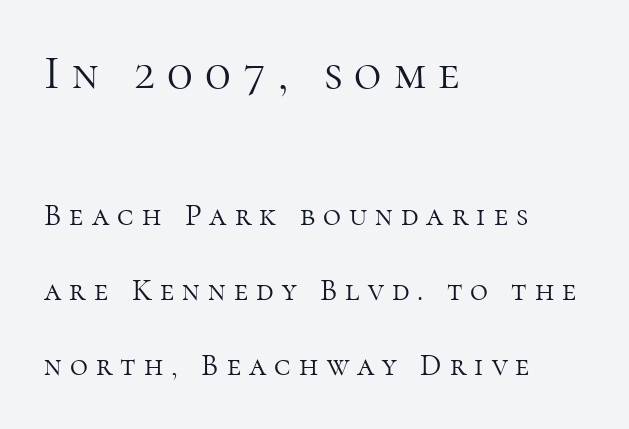
The image shows 47 px light serif type, upright; set left-aligned, loose line spacing (2.43x), unusually wide letter spacing (+0.26 em), not underlined; the first (top) block is 1.52x larger; high stroke contrast and a medium x-height.
